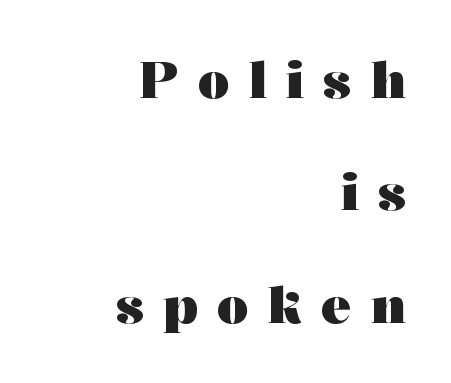
{"serif": "yes", "italic": "no", "bold": "yes", "weight": "heavy", "width": "wide", "stroke_contrast": "medium", "x_height": "medium", "monospaced": "no", "underline": "no", "align": "right", "line_spacing": "loose", "line_spacing_ratio": 2.25, "letter_spacing": "wide", "letter_spacing_em": 0.39, "glyph_px": 50}
